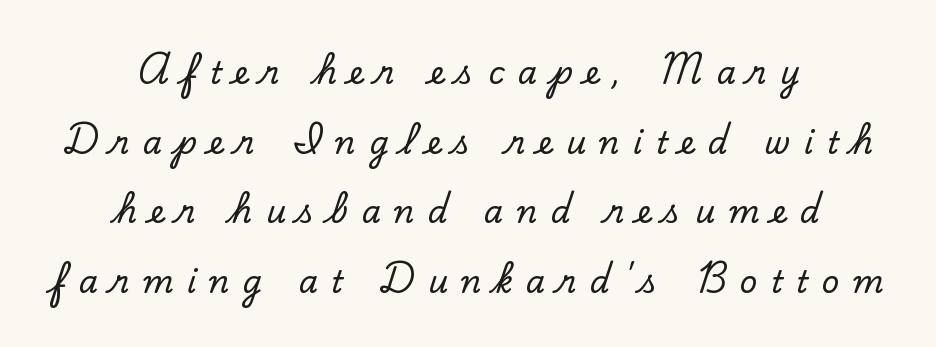
Is the block centered? Yes — each line is placed symmetrically about the middle. Glance below the letters and you will spot only blank space. Glyph-to-glyph distance is far greater than everyday printed text. Do the characters align in a grid? No, the font is proportional. Little horizontal feet cap the strokes, marking this as serif type.
